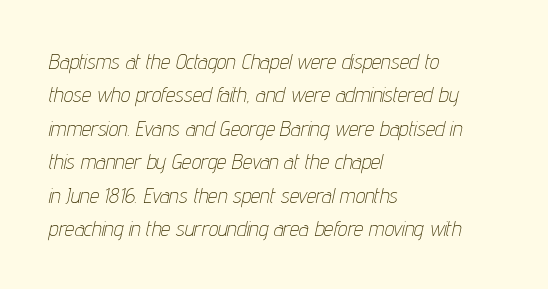
{"italic": "yes", "lean": "right", "slant_degrees": 12, "bold": "no", "underline": "no", "align": "left", "line_spacing": "normal", "line_spacing_ratio": 1.59, "letter_spacing": "normal", "letter_spacing_em": 0.0, "glyph_px": 21}
